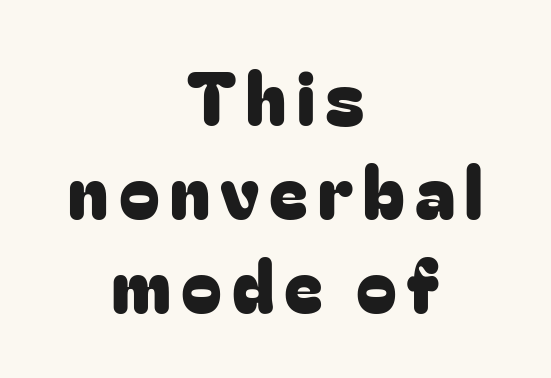
{"serif": "no", "italic": "no", "width": "normal", "stroke_contrast": "low", "x_height": "medium", "monospaced": "no", "underline": "no", "align": "center", "line_spacing": "normal", "line_spacing_ratio": 1.29, "glyph_px": 73}
